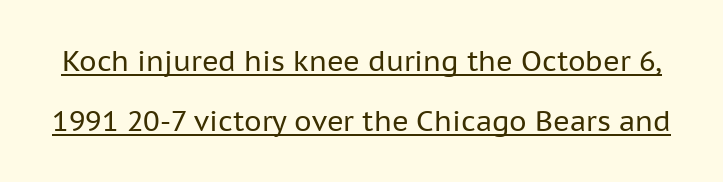
{"serif": "no", "italic": "no", "bold": "no", "weight": "regular", "width": "normal", "stroke_contrast": "low", "x_height": "medium", "monospaced": "no", "underline": "yes", "line_spacing": "loose", "line_spacing_ratio": 2.15, "letter_spacing": "normal", "letter_spacing_em": 0.0, "glyph_px": 28}
